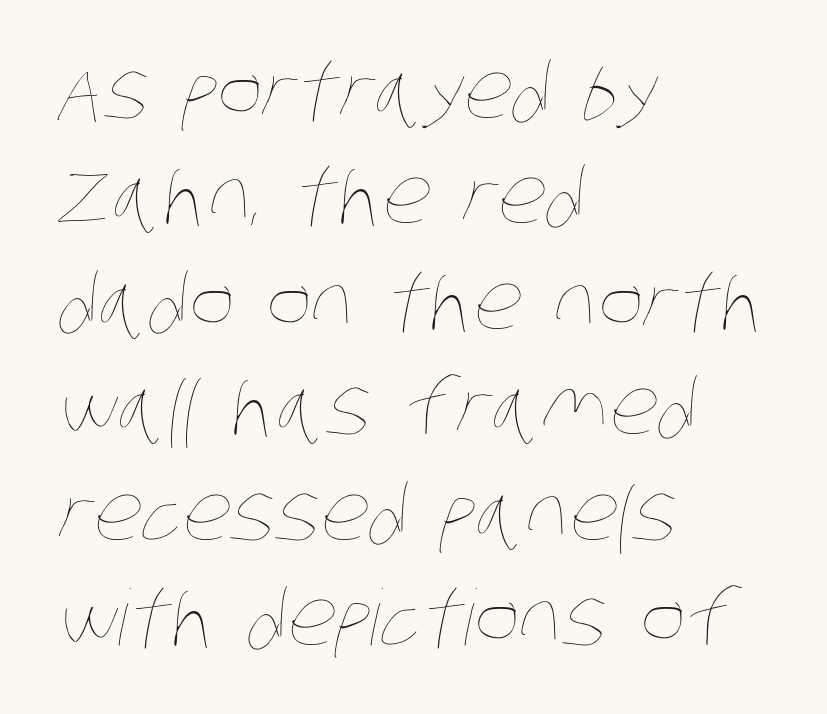
The image shows 77 px thin, condensed type; set left-aligned, normal line spacing (1.37x), normal letter spacing, not underlined; low stroke contrast and a large x-height.
